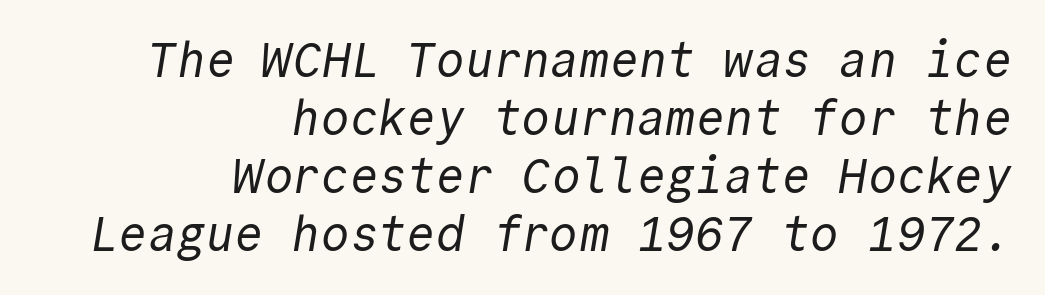
{"serif": "no", "bold": "no", "weight": "regular", "width": "normal", "x_height": "medium", "monospaced": "yes", "underline": "no", "align": "right", "line_spacing_ratio": 1.21, "letter_spacing": "normal", "letter_spacing_em": 0.0, "glyph_px": 48}
